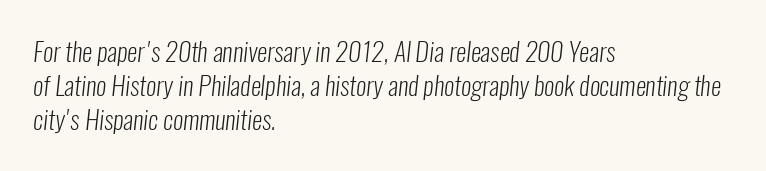
Q: Is the text bold? A: No.
Q: Is the text underlined? A: No.
Q: How is the paragraph aligned? A: Left-aligned.
Q: Is the spacing between letters normal or unusually wide? A: Normal.
Q: Is the spacing between lines tight, normal or loose? A: Normal.
